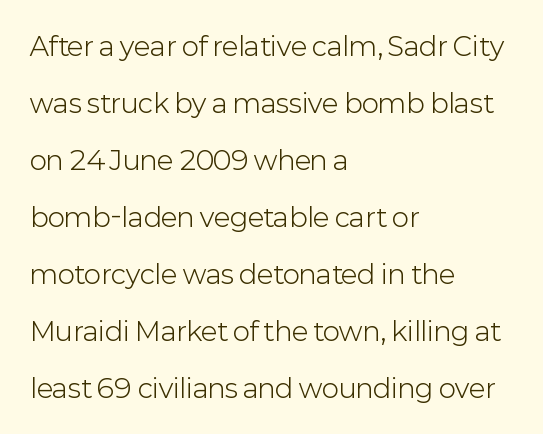
Each stroke keeps to a modest, everyday thickness or less. The words here are not underlined. The typography opts for an upright posture over an oblique one. The ragged edge is on the right, which tells us the setting is flush left. Nothing unusual about the tracking: characters are spaced as the font intends.
